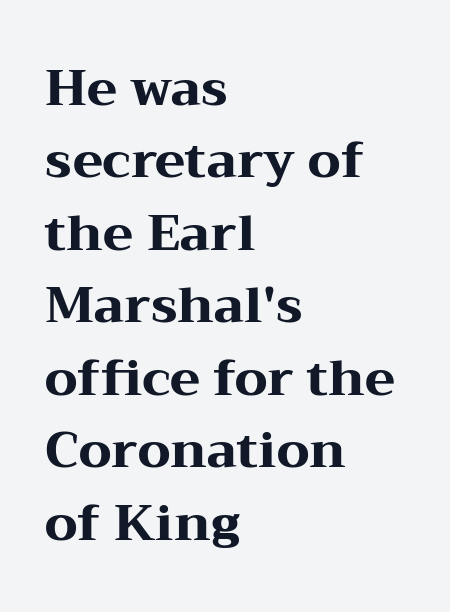
Q: Is the text bold? A: Yes.
Q: Is the text italic (slanted)? A: No, it is upright.
Q: Is the typeface a serif or a sans-serif typeface? A: Serif.
Q: Is the text underlined? A: No.
Q: How is the paragraph aligned? A: Left-aligned.
Q: Is the spacing between letters normal or unusually wide? A: Normal.
Q: Is the spacing between lines tight, normal or loose? A: Normal.
Q: Width (condensed, normal, or wide)? A: Wide.
Q: Stroke contrast? A: Medium.
Q: x-height? A: Medium.
Q: Monospaced? A: No.
